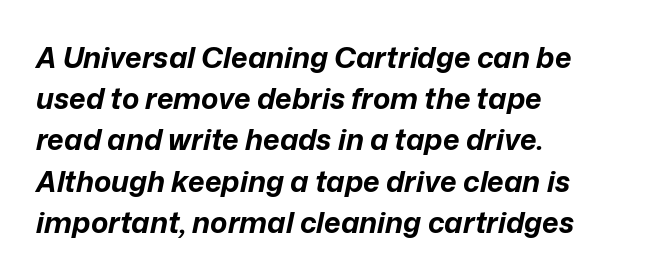
The image shows 29 px bold type, italic (leaning right); set left-aligned, normal line spacing (1.42x), normal letter spacing, not underlined; low stroke contrast and a medium x-height.
